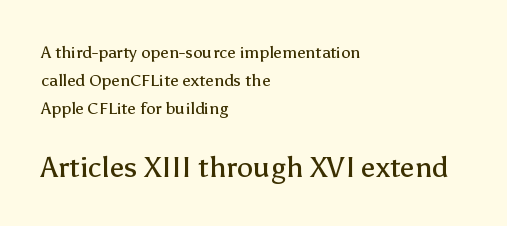
The image shows 29 px regular-weight sans-serif type, upright; set left-aligned, normal line spacing (1.66x), normal letter spacing, not underlined; the second (bottom) block is 1.71x larger; low stroke contrast and a medium x-height.
